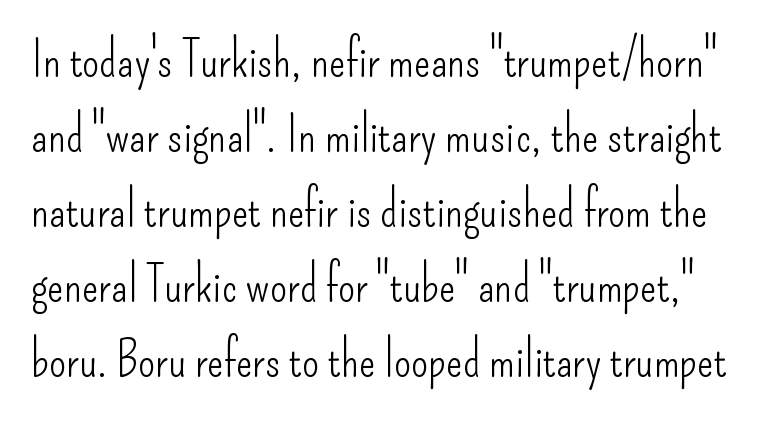
Weight: not bold — regular or lighter. This sample uses a sans-serif face. The lettering holds an erect, upright posture throughout. Caption: standard tracking, unaltered. How would I describe the line gaps? Plain and ordinary.
